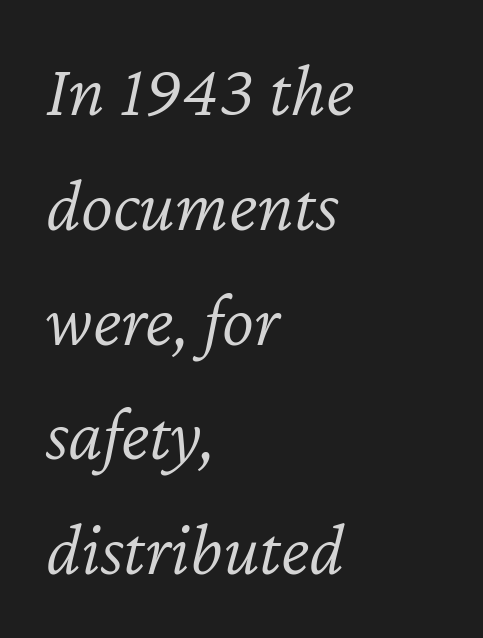
The image shows 76 px light type, italic (leaning right); set left-aligned, normal line spacing (1.51x), normal letter spacing, not underlined; low stroke contrast and a medium x-height.
